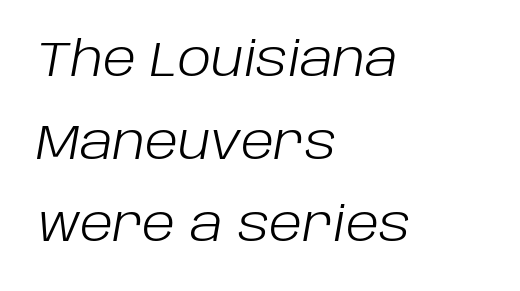
{"italic": "yes", "lean": "right", "slant_degrees": 10, "bold": "no", "weight": "light", "width": "normal", "stroke_contrast": "low", "x_height": "large", "monospaced": "no", "underline": "no", "align": "left", "line_spacing_ratio": 1.72, "letter_spacing": "normal", "letter_spacing_em": 0.0, "glyph_px": 48}
